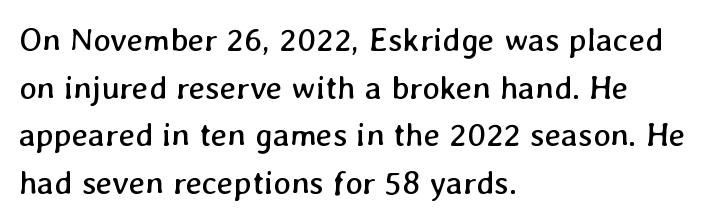
{"bold": "no", "weight": "regular", "width": "normal", "stroke_contrast": "low", "x_height": "medium", "monospaced": "no", "underline": "no", "align": "left", "line_spacing": "normal", "line_spacing_ratio": 1.44, "letter_spacing": "normal", "letter_spacing_em": 0.0, "glyph_px": 33}
